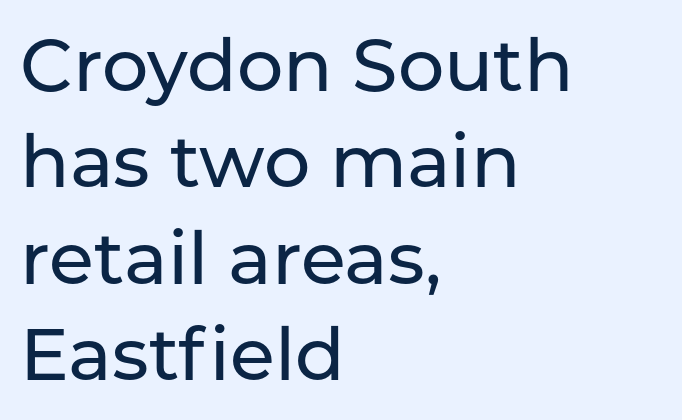
Spacing verdict: proportional, widths tailored to each character. The letters stand upright; this is a roman face. This sample is left-justified, so line endings fall wherever the words run out. The gaps between neighbouring characters are ordinary and unremarkable. You can tell from the bare stems that sans-serif type was used. Nobody drew a line under any word here.
